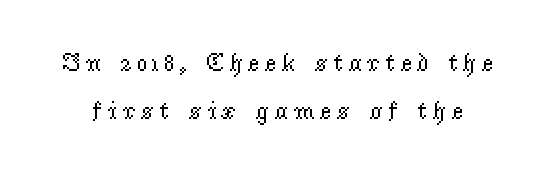
Posture: vertical. The letterforms sit at book weight or below. The space beneath each line is pristine and unruled.
